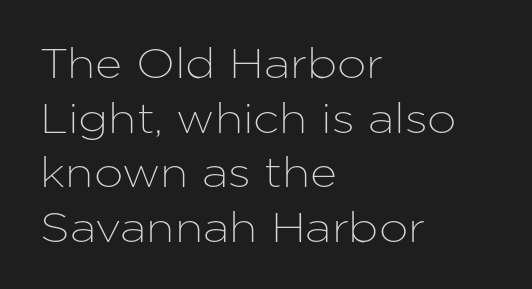
{"serif": "no", "italic": "no", "width": "normal", "stroke_contrast": "low", "x_height": "medium", "monospaced": "no", "underline": "no", "align": "left", "line_spacing": "normal", "line_spacing_ratio": 1.3, "letter_spacing": "normal", "letter_spacing_em": 0.0, "glyph_px": 42}
